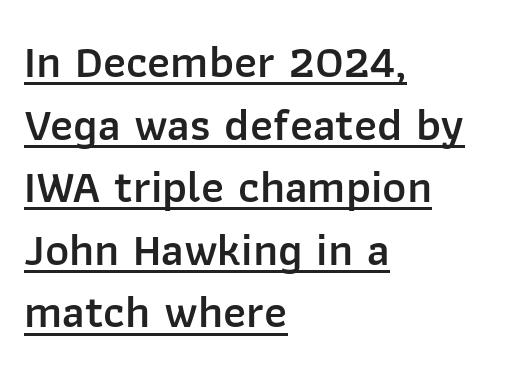
Q: Is the text bold? A: Semi-bold.
Q: Is the text italic (slanted)? A: No, it is upright.
Q: Is the typeface a serif or a sans-serif typeface? A: Sans-serif.
Q: Is the text underlined? A: Yes.
Q: How is the paragraph aligned? A: Left-aligned.
Q: Is the spacing between letters normal or unusually wide? A: Normal.
Q: Is the spacing between lines tight, normal or loose? A: Normal.
Q: Width (condensed, normal, or wide)? A: Normal.
Q: Stroke contrast? A: Low.
Q: x-height? A: Medium.
Q: Monospaced? A: No.
